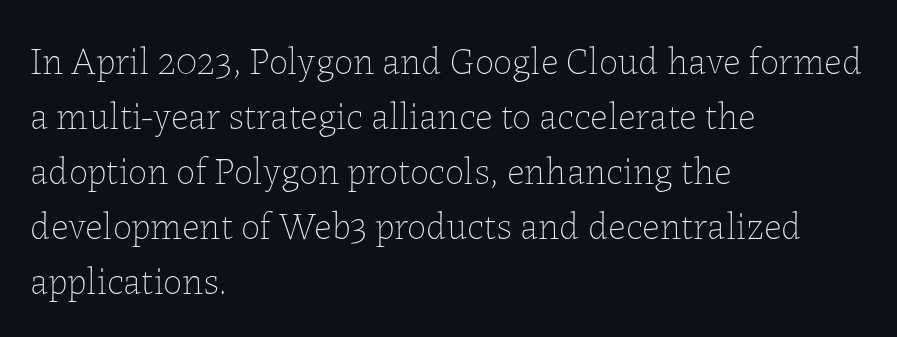
The image shows 38 px thin type, upright; set left-aligned, normal line spacing (1.45x), normal letter spacing, not underlined; low stroke contrast and a medium x-height.
